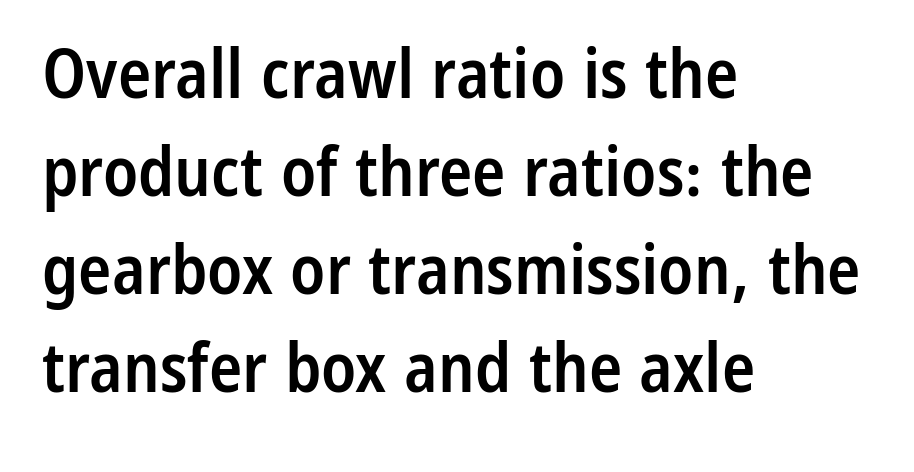
The image shows 69 px semibold, condensed sans-serif type, upright; set left-aligned, normal line spacing (1.42x), normal letter spacing, not underlined; low stroke contrast and a medium x-height.
